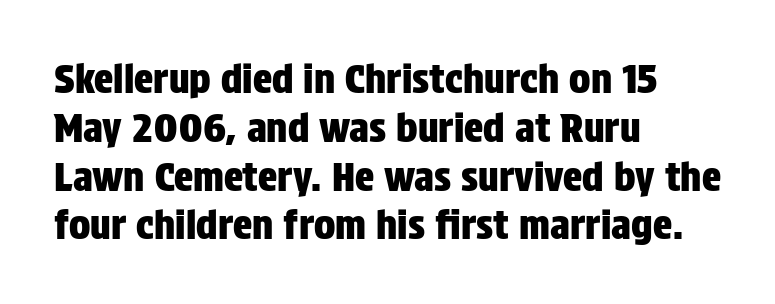
The text was rendered using a sans face with plain stroke endings. Style check: upright. One-word summary of the alignment: left. Proportional: the letters do not fall into vertical columns. Does extra space separate the letters? No, they use regular spacing. Honestly, there is no underline to notice here at all.
